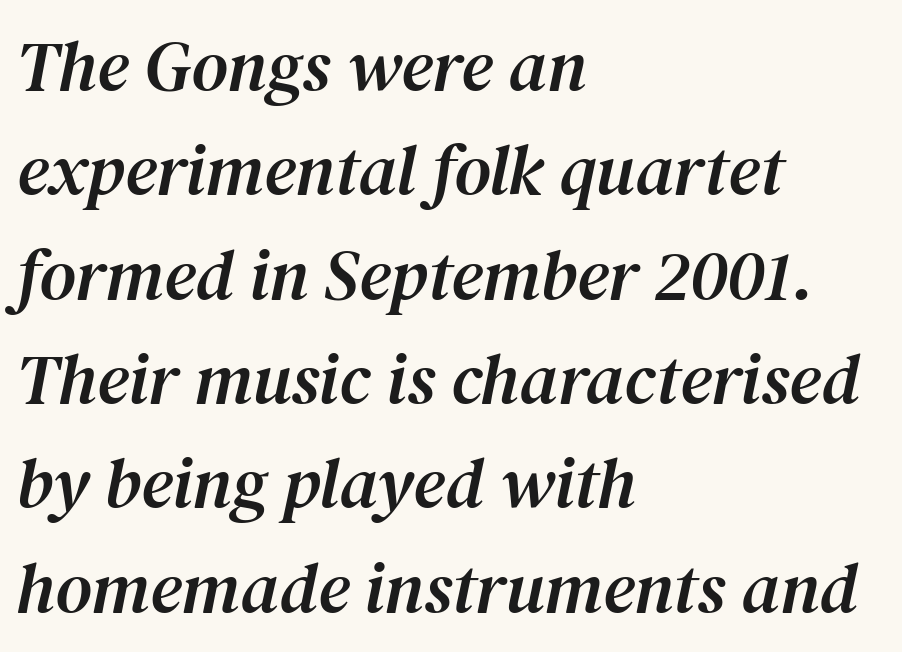
The rag falls on the right side of this text block. Unmarked baselines from the first word to the last. Vertically, the passage feels balanced, rows spaced as you'd expect. The passage shown is typed in a proportional face where columns would drift.
